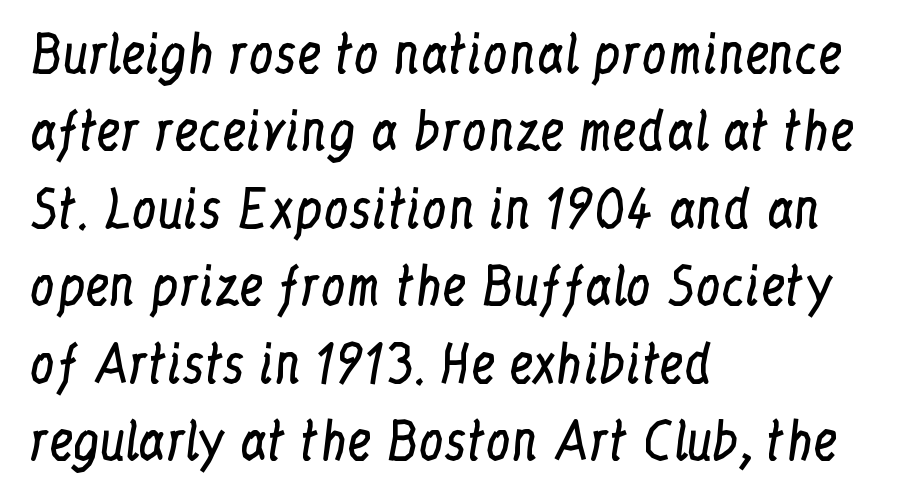
The paragraph shown leans on its left margin. Interline gaps are of average width in this sample. Caption: face not bold, strokes unweighted. Is this a sans? No — the strokes have serifs. Observe the ordinary spacing: letters are neighbours, not strangers. The passage shown is typed in a proportional face where columns would drift.
